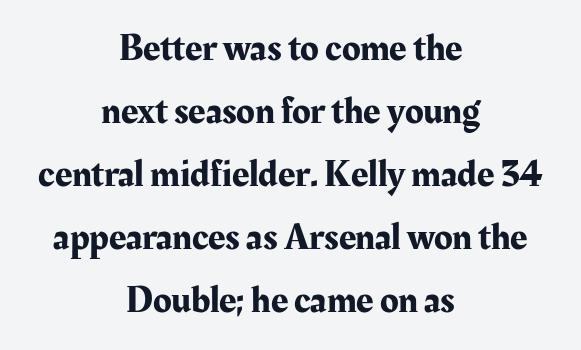
The image shows 38 px serif type, upright; set centered, normal line spacing (1.66x), normal letter spacing, not underlined; medium stroke contrast and a medium x-height.
